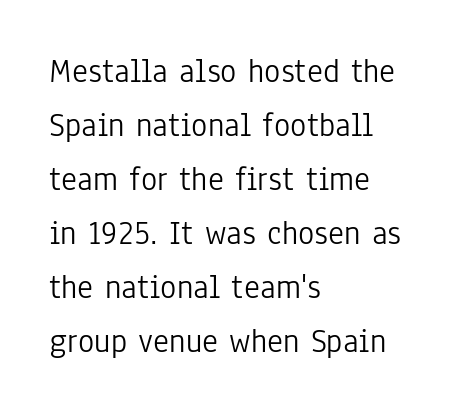
Q: Is the text bold? A: No.
Q: Is the text italic (slanted)? A: No, it is upright.
Q: Is the typeface a serif or a sans-serif typeface? A: Sans-serif.
Q: Is the text underlined? A: No.
Q: How is the paragraph aligned? A: Left-aligned.
Q: Is the spacing between letters normal or unusually wide? A: Normal.
Q: Is the spacing between lines tight, normal or loose? A: Normal.
Q: Width (condensed, normal, or wide)? A: Condensed.
Q: Stroke contrast? A: Low.
Q: x-height? A: Medium.
Q: Monospaced? A: No.
